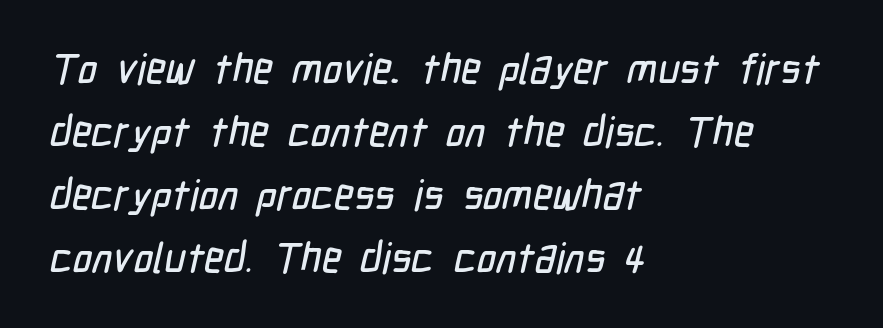
Q: Is the typeface a serif or a sans-serif typeface? A: Sans-serif.
Q: Is the text underlined? A: No.
Q: How is the paragraph aligned? A: Left-aligned.
Q: Is the spacing between letters normal or unusually wide? A: Normal.
Q: Is the spacing between lines tight, normal or loose? A: Normal.
Q: Width (condensed, normal, or wide)? A: Condensed.
Q: Stroke contrast? A: Low.
Q: x-height? A: Medium.
Q: Monospaced? A: No.
